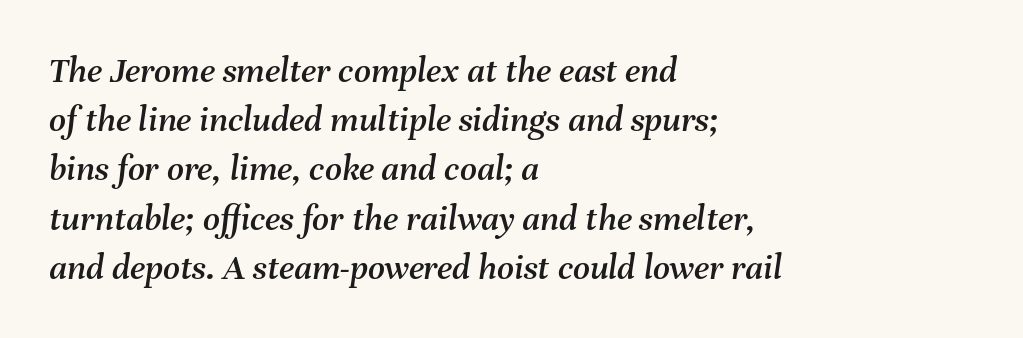
The image shows 37 px text type, italic (leaning right); set left-aligned, normal line spacing (1.33x), normal letter spacing, not underlined; medium stroke contrast and a medium x-height.
